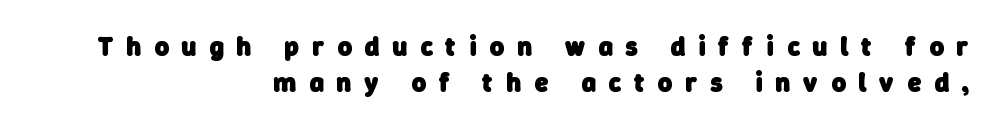
{"bold": "yes", "underline": "no", "align": "right", "line_spacing": "normal", "line_spacing_ratio": 1.33, "letter_spacing": "wide", "letter_spacing_em": 0.49, "glyph_px": 27}
